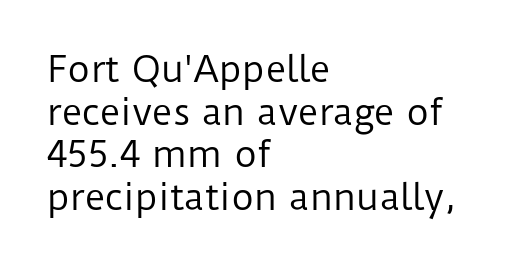
A classic flush-left, rag-right setting is used for this passage. Students, note that the glyphs here touch the page at normal intervals. The rendering uses natural spacing where letterforms have individual widths. Check under the words: just untouched page.
